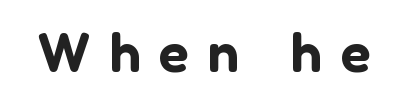
The font's upright variant was chosen for this text. The string is rendered with underlining switched off. Is this a fixed-width face? No — the glyphs have proportional, varying widths. Type style note: lacks serifs. Each word looks stretched out because of the extra space between its letters.
